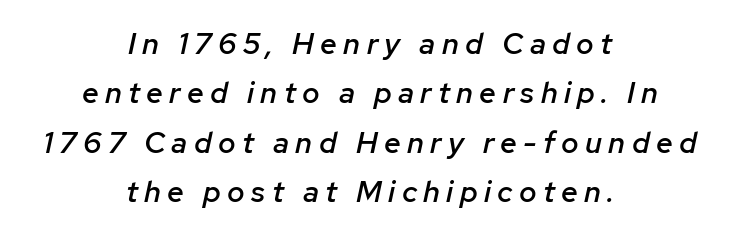
Do the characters align in a grid? No, the font is proportional. What weight is shown? A semibold, between regular and bold. Designer's note — italics engaged. The compositor balanced each line on the midline.
